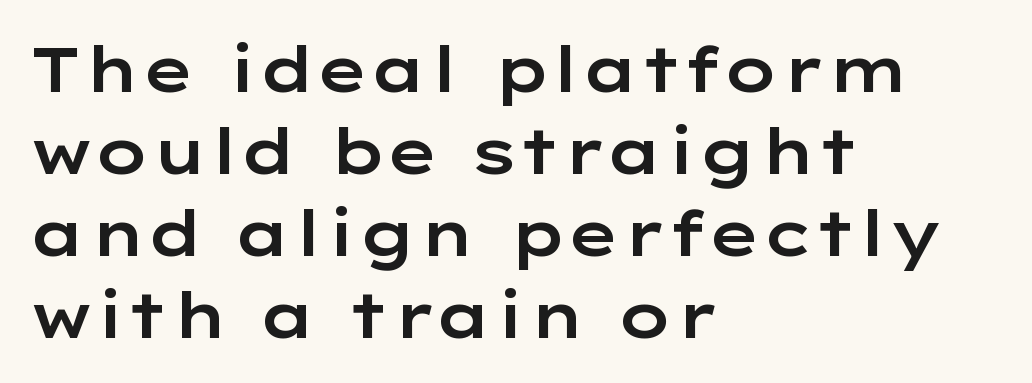
{"serif": "no", "italic": "no", "width": "wide", "stroke_contrast": "low", "x_height": "medium", "monospaced": "no", "underline": "no", "align": "left", "line_spacing": "normal", "line_spacing_ratio": 1.3, "letter_spacing": "normal", "letter_spacing_em": 0.0, "glyph_px": 63}
